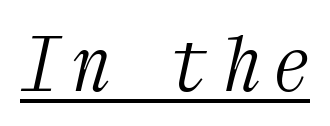
The image shows 75 px light, condensed serif type, italic (leaning right), monospaced; set underlined; medium stroke contrast and a medium x-height.
